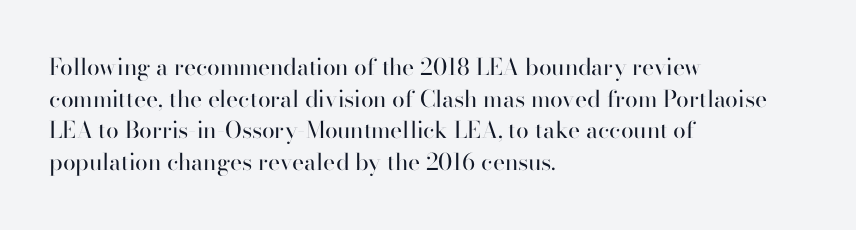
Q: Is the text bold? A: No.
Q: Is the text italic (slanted)? A: No, it is upright.
Q: Is the text underlined? A: No.
Q: How is the paragraph aligned? A: Left-aligned.
Q: Is the spacing between letters normal or unusually wide? A: Normal.
Q: Is the spacing between lines tight, normal or loose? A: Normal.
